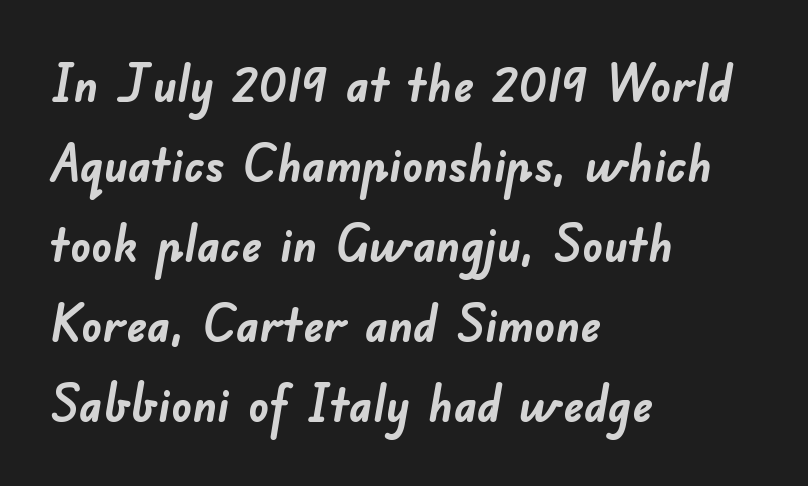
Q: Is the text bold? A: Yes.
Q: Is the typeface a serif or a sans-serif typeface? A: Sans-serif.
Q: Is the text underlined? A: No.
Q: How is the paragraph aligned? A: Left-aligned.
Q: Is the spacing between letters normal or unusually wide? A: Normal.
Q: Is the spacing between lines tight, normal or loose? A: Normal.
Q: Width (condensed, normal, or wide)? A: Normal.
Q: Stroke contrast? A: Low.
Q: x-height? A: Small.
Q: Monospaced? A: No.
